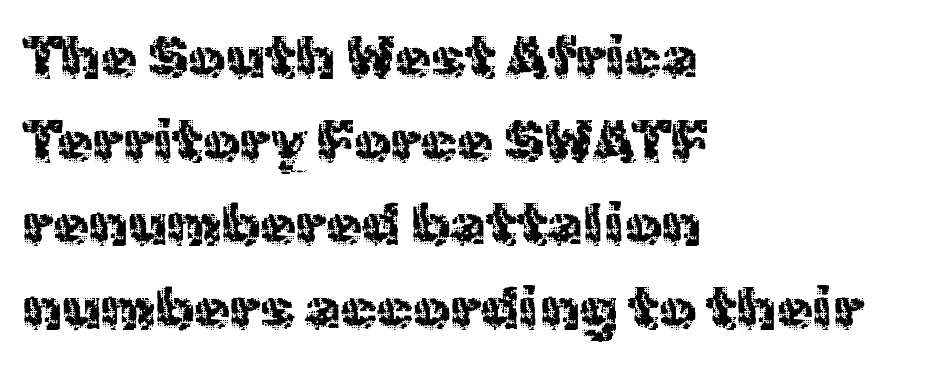
What stands out about the letter spacing? Nothing — it is the standard amount. Italic: no, the glyphs are upright roman. The lines are quadded left. Is this a fixed-width face? No — the glyphs have proportional, varying widths. The designer went with a sans here, leaving each stem footless. The area under the type is left untouched.
